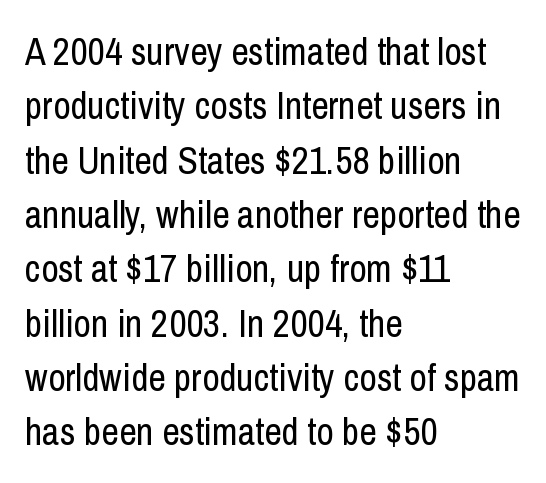
Q: Is the text bold? A: No.
Q: Is the text italic (slanted)? A: No, it is upright.
Q: Is the typeface a serif or a sans-serif typeface? A: Sans-serif.
Q: Is the text underlined? A: No.
Q: How is the paragraph aligned? A: Left-aligned.
Q: Is the spacing between letters normal or unusually wide? A: Normal.
Q: Is the spacing between lines tight, normal or loose? A: Normal.
Q: Width (condensed, normal, or wide)? A: Condensed.
Q: Stroke contrast? A: Low.
Q: x-height? A: Medium.
Q: Monospaced? A: No.
